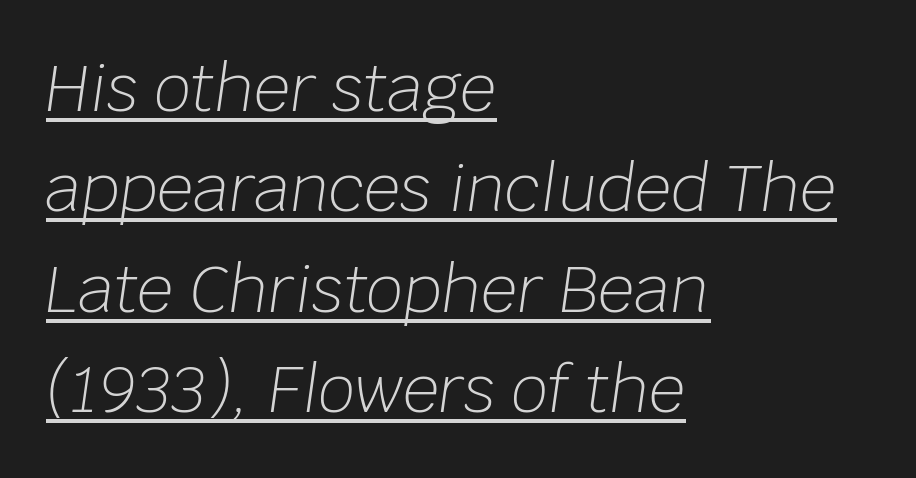
The font sits on the lighter half of the weight spectrum, regular included. Check the space under the baseline: a stroke is drawn there. All the whitespace from short lines collects on the right. Does the lettering tilt? It does — this is italic. What's the leading like? Ordinary, nothing unusual.
